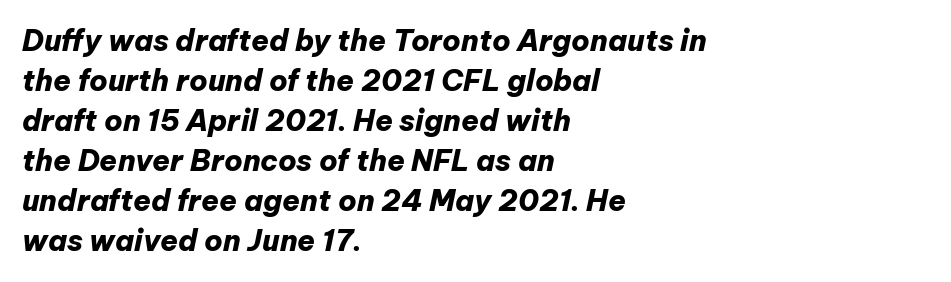
Q: Is the text bold? A: Yes.
Q: Is the text italic (slanted)? A: Yes, it leans right by about 12 degrees.
Q: Is the text underlined? A: No.
Q: How is the paragraph aligned? A: Left-aligned.
Q: Is the spacing between letters normal or unusually wide? A: Normal.
Q: Is the spacing between lines tight, normal or loose? A: Normal.
Q: Width (condensed, normal, or wide)? A: Normal.
Q: Stroke contrast? A: Low.
Q: x-height? A: Medium.
Q: Monospaced? A: No.
